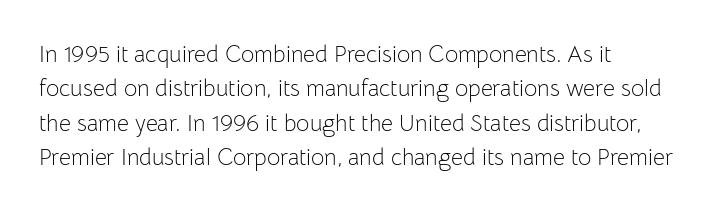
Q: Is the text bold? A: No.
Q: Is the text italic (slanted)? A: No, it is upright.
Q: Is the text underlined? A: No.
Q: How is the paragraph aligned? A: Left-aligned.
Q: Is the spacing between letters normal or unusually wide? A: Normal.
Q: Is the spacing between lines tight, normal or loose? A: Normal.
